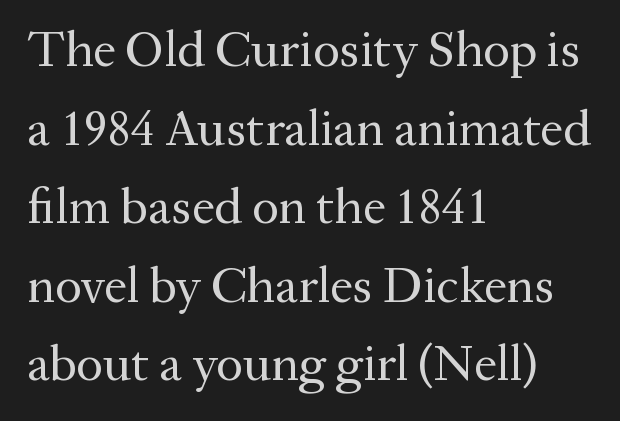
Q: Is the text bold? A: No.
Q: Is the text italic (slanted)? A: No, it is upright.
Q: Is the typeface a serif or a sans-serif typeface? A: Serif.
Q: Is the text underlined? A: No.
Q: How is the paragraph aligned? A: Left-aligned.
Q: Is the spacing between letters normal or unusually wide? A: Normal.
Q: Is the spacing between lines tight, normal or loose? A: Normal.
Q: Width (condensed, normal, or wide)? A: Normal.
Q: Stroke contrast? A: Medium.
Q: x-height? A: Medium.
Q: Monospaced? A: No.
